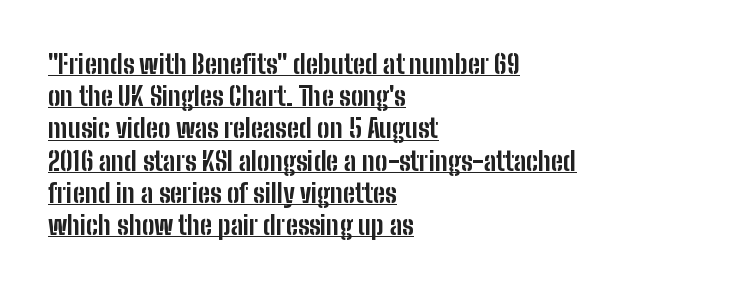
Visually the block forms a straight wall on the left and a jagged coastline on the right. Check the space under the baseline: a stroke is drawn there. Caption: standard tracking, unaltered. You can tell it's not italic because the verticals are truly vertical. Heavy, bold letterforms.
